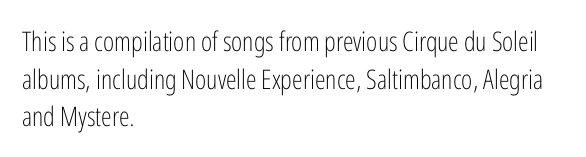
Q: Is the text bold? A: No.
Q: Is the text italic (slanted)? A: No, it is upright.
Q: Is the text underlined? A: No.
Q: How is the paragraph aligned? A: Left-aligned.
Q: Is the spacing between letters normal or unusually wide? A: Normal.
Q: Is the spacing between lines tight, normal or loose? A: Normal.
